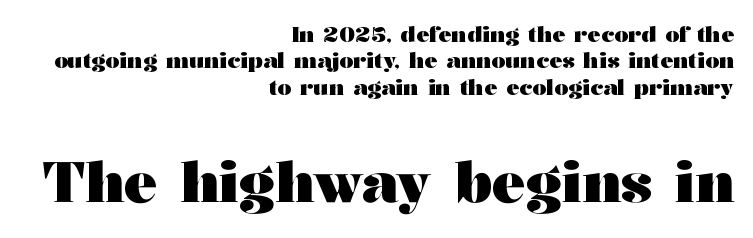
Q: Is the text bold? A: Yes.
Q: Is the text italic (slanted)? A: No, it is upright.
Q: Is the typeface a serif or a sans-serif typeface? A: Serif.
Q: Is the text underlined? A: No.
Q: How is the paragraph aligned? A: Right-aligned.
Q: Is the spacing between letters normal or unusually wide? A: Normal.
Q: Which block of text is set in a larger size, the first (top) or the second (bottom)? A: The second (bottom) one.
Q: Width (condensed, normal, or wide)? A: Wide.
Q: Stroke contrast? A: Medium.
Q: x-height? A: Medium.
Q: Monospaced? A: No.
